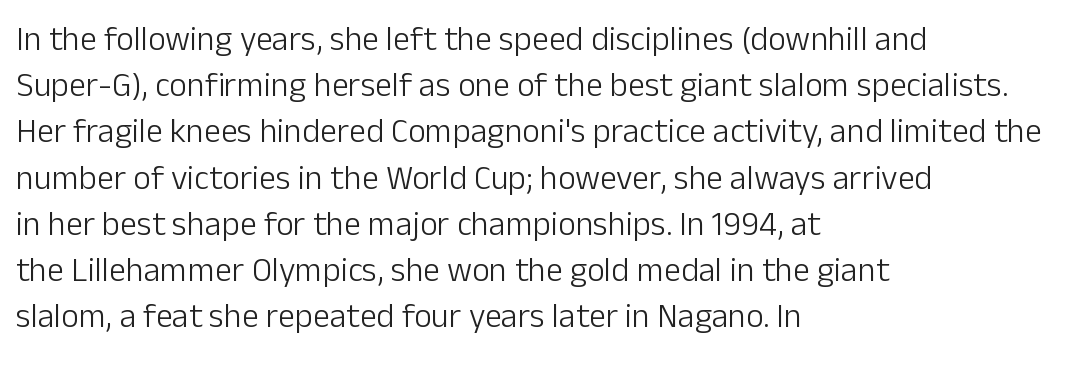
Q: Is the text bold? A: No.
Q: Is the text italic (slanted)? A: No, it is upright.
Q: Is the typeface a serif or a sans-serif typeface? A: Sans-serif.
Q: Is the text underlined? A: No.
Q: How is the paragraph aligned? A: Left-aligned.
Q: Is the spacing between letters normal or unusually wide? A: Normal.
Q: Is the spacing between lines tight, normal or loose? A: Normal.
Q: Width (condensed, normal, or wide)? A: Normal.
Q: Stroke contrast? A: Low.
Q: x-height? A: Medium.
Q: Monospaced? A: No.
